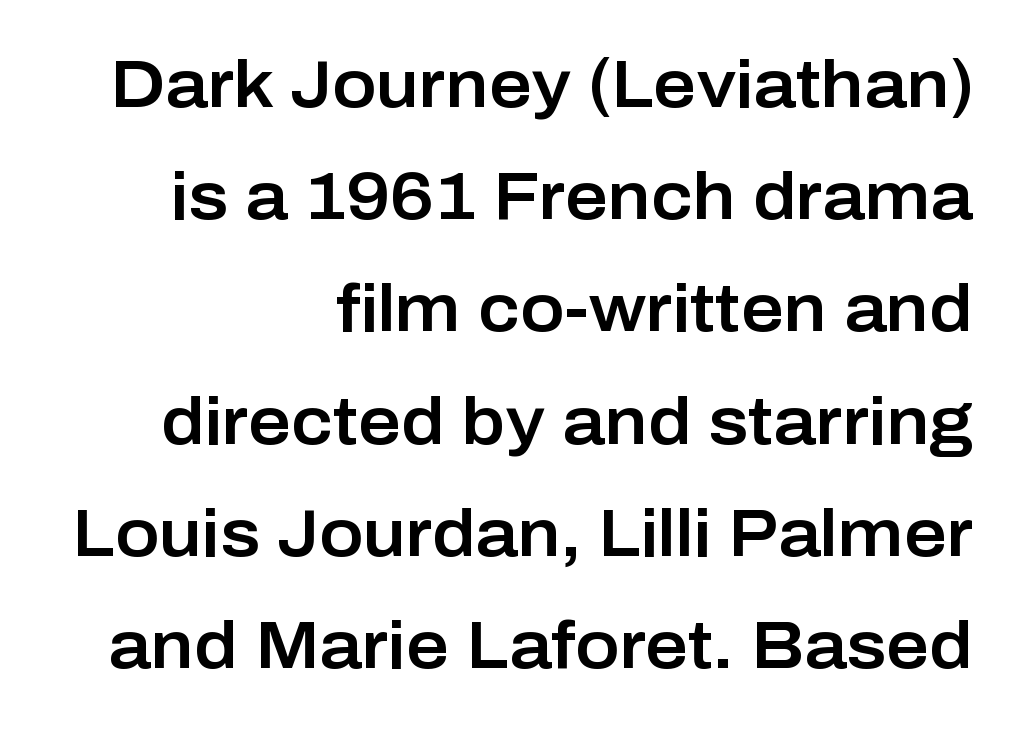
The setting favours the right margin, as signatures and pull-quotes sometimes do. No word sits above an underline. Do the letters lean? They stand straight. The passage shown is typed in a proportional face where columns would drift.
